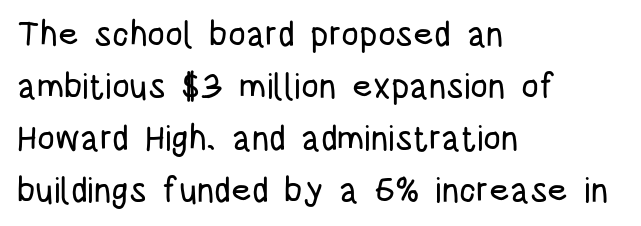
{"serif": "no", "italic": "no", "width": "condensed", "stroke_contrast": "low", "x_height": "large", "monospaced": "no", "underline": "no", "align": "left", "line_spacing": "normal", "line_spacing_ratio": 1.49, "letter_spacing": "normal", "letter_spacing_em": 0.0, "glyph_px": 35}
